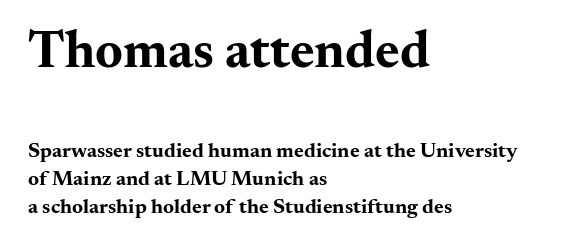
The image shows 53 px bold, wide serif type, upright; set left-aligned, normal line spacing (1.33x), normal letter spacing, not underlined; the first (top) block is 2.52x larger; medium stroke contrast and a small x-height.
